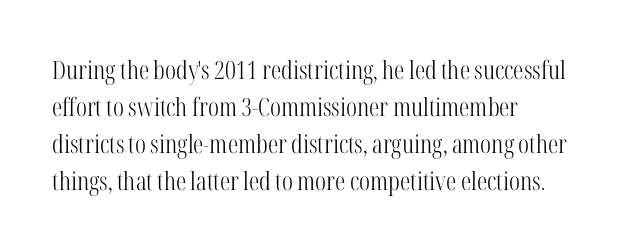
{"italic": "no", "bold": "no", "underline": "no", "line_spacing": "normal", "line_spacing_ratio": 1.48, "letter_spacing": "normal", "letter_spacing_em": 0.0, "glyph_px": 25}
